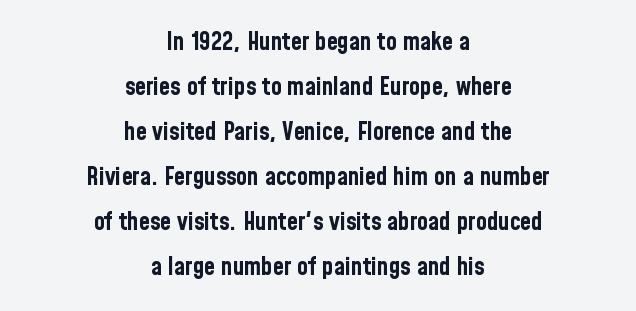
The image shows 25 px bold type, upright; set centered, line spacing 1.8x, normal letter spacing, not underlined.
